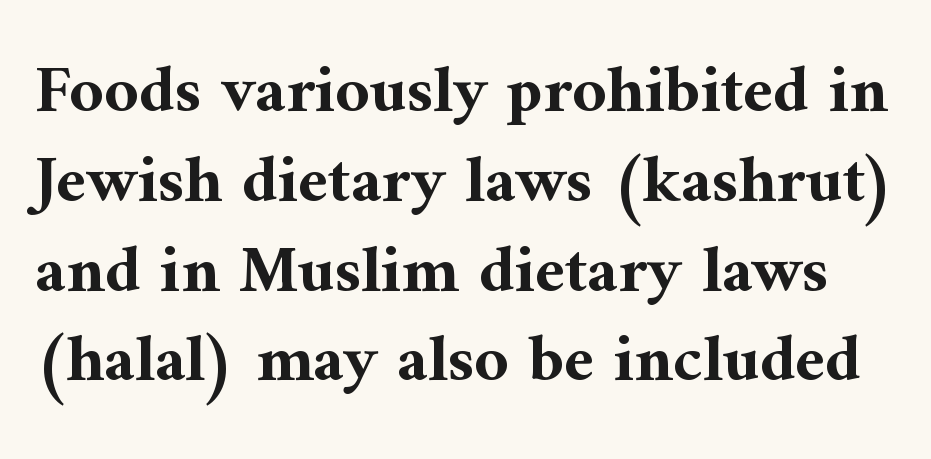
Every character sits straight up, as roman type does. This block has exactly the height ordinary leading produces. Varying glyph widths throughout — classic text-font behaviour. Lines of text with bare space underneath. The rendering keeps characters at their native spacing.
